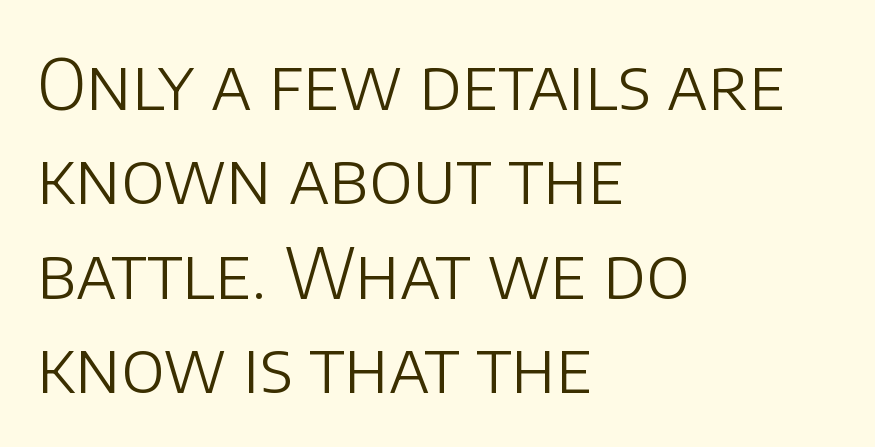
Q: Is the text bold? A: No.
Q: Is the text italic (slanted)? A: No, it is upright.
Q: Is the typeface a serif or a sans-serif typeface? A: Sans-serif.
Q: Is the text underlined? A: No.
Q: How is the paragraph aligned? A: Left-aligned.
Q: Is the spacing between letters normal or unusually wide? A: Normal.
Q: Is the spacing between lines tight, normal or loose? A: Normal.
Q: Width (condensed, normal, or wide)? A: Normal.
Q: Stroke contrast? A: Low.
Q: x-height? A: Large.
Q: Monospaced? A: No.
